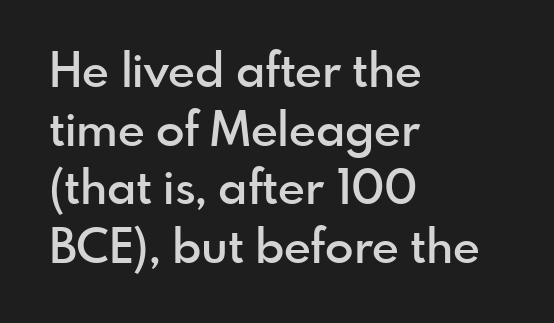
Lines of text with bare space underneath. The typesetting leans somewhat heavy: a semibold. The characters display no serif detailing; their extremities are plain. The type sits square on the baseline with zero lean. Is there much room between lines? A standard amount, neither cramped nor airy.
